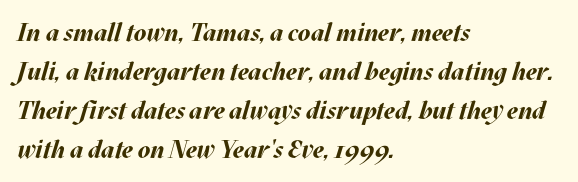
The image shows 25 px bold type, italic (leaning right); set left-aligned, normal line spacing (1.56x), normal letter spacing, not underlined.
